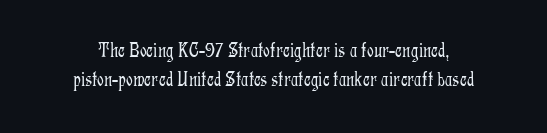
The letterforms sit at book weight or below. Is there much room between lines? A standard amount, neither cramped nor airy. This rendering leaves character spacing at its baseline value. The letters stand upright; this is a roman face. Lines of text with bare space underneath.
